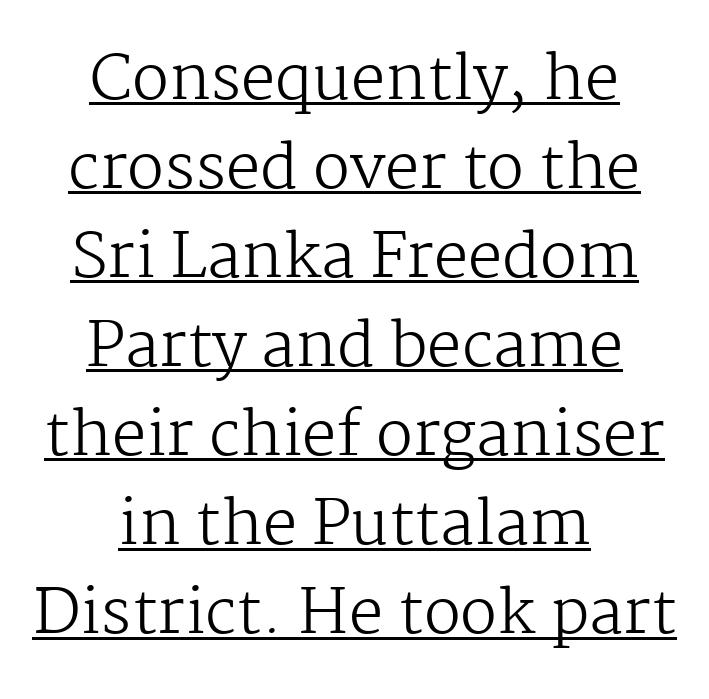
No chunkiness to these letters — they're not bold. You can see a thin bar hugging the bottom of the glyphs. Typeset on center — no edge is straight. The lettering stays uniformly vertical, giving the passage a roman look. Notice how descenders clear the ascenders below comfortably — that's standard leading.
